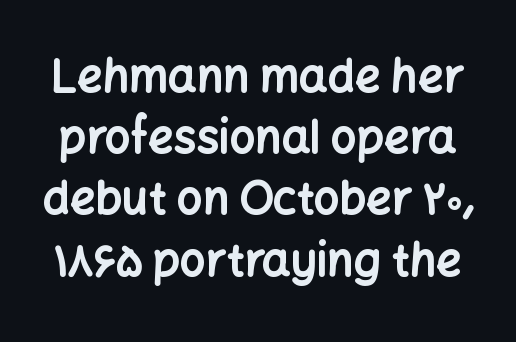
Set as a true bold cut, around the 700 mark. Type style note: lacks serifs. The block of text has a typical density, with ordinary space between rows. Here the designer chose a conventional face with non-uniform glyph widths. Here the glyphs are tracked normally, forming tight word shapes. Lines of text with bare space underneath.
